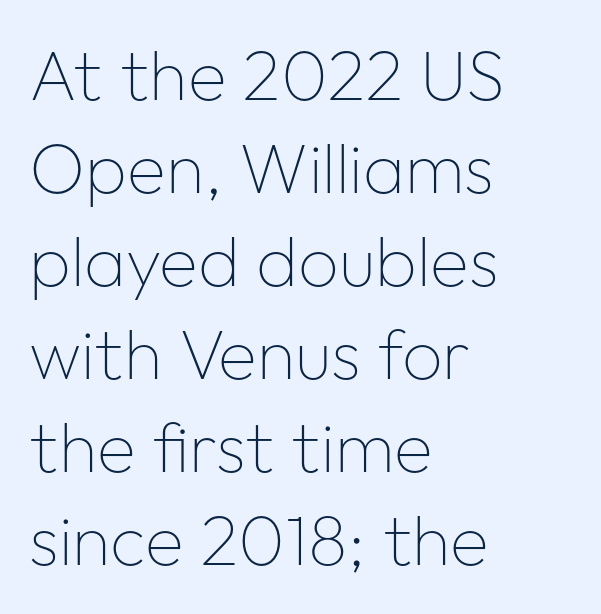
The image shows 71 px thin sans-serif type, upright; set left-aligned, normal line spacing (1.31x), normal letter spacing, not underlined; low stroke contrast and a medium x-height.
